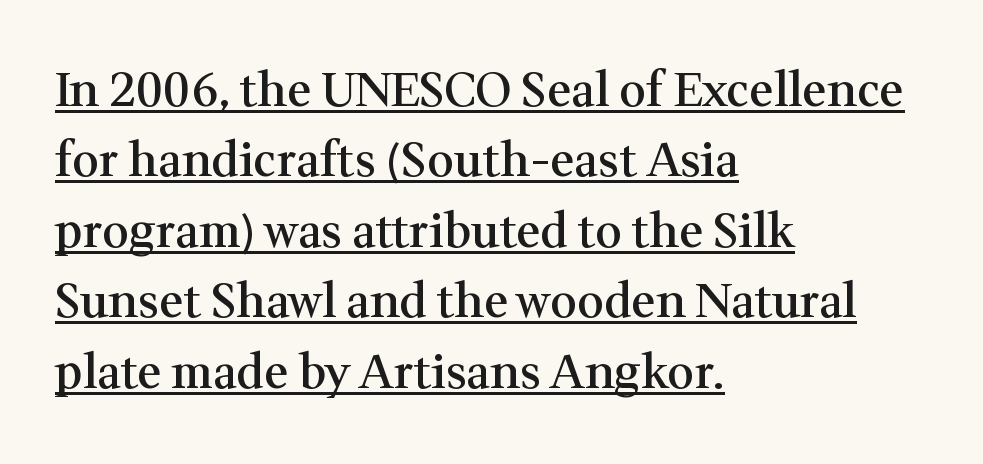
The image shows 47 px semibold serif type, upright; set left-aligned, normal line spacing (1.5x), normal letter spacing, underlined; medium stroke contrast and a medium x-height.
